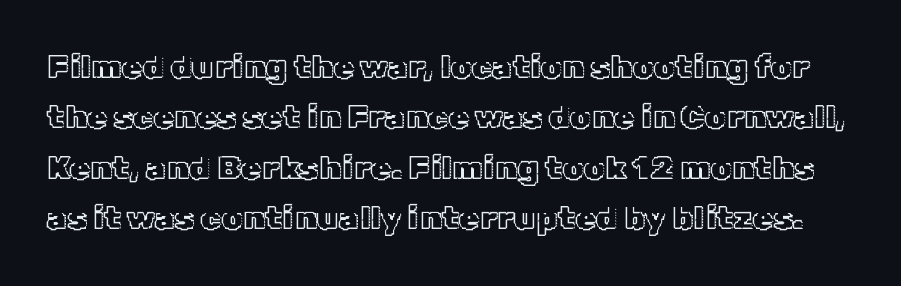
Underlining? Definitely not there. Character widths vary here, with narrow letters taking less room than wide ones. Is there any slant? The stems are plumb. One glance says typical: line gaps are just what's usual. Look at the tracking — it's just the regular setting, nothing added.
